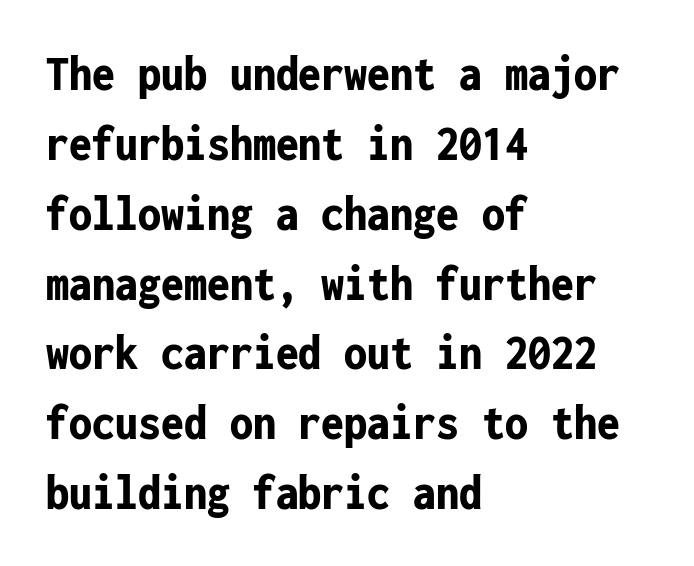
{"serif": "no", "italic": "no", "bold": "yes", "weight": "bold", "width": "condensed", "stroke_contrast": "low", "x_height": "medium", "monospaced": "yes", "underline": "no", "align": "left", "line_spacing": "normal", "line_spacing_ratio": 1.37, "letter_spacing": "normal", "letter_spacing_em": 0.0, "glyph_px": 51}
